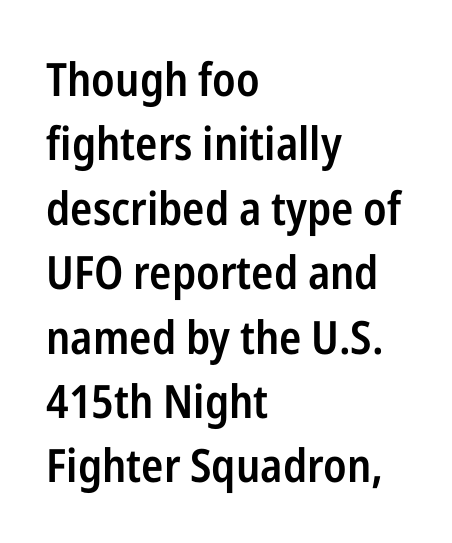
{"serif": "no", "italic": "no", "bold": "semi", "weight": "semibold", "width": "condensed", "stroke_contrast": "low", "x_height": "medium", "monospaced": "no", "underline": "no", "align": "left", "line_spacing": "normal", "line_spacing_ratio": 1.4, "letter_spacing": "normal", "letter_spacing_em": 0.0, "glyph_px": 46}
